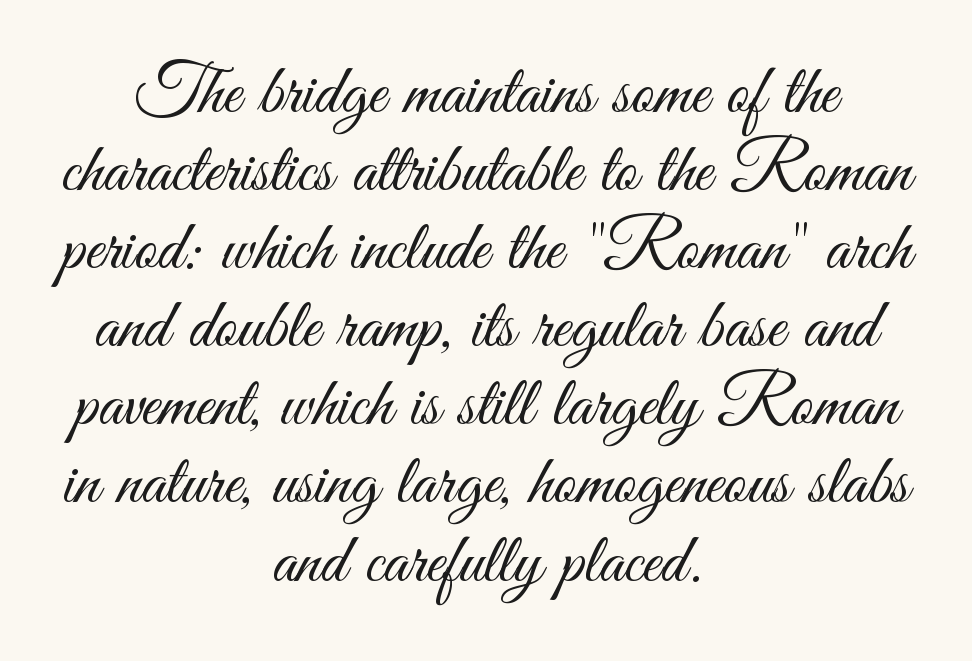
Honestly, there is no underline to notice here at all. Visually the block forms a symmetrical silhouette, jagged on both flanks. Spacing verdict: proportional, widths tailored to each character. Counters stay open thanks to moderate or lighter strokes. Caption: standard tracking, unaltered. The space between consecutive lines is stingy.
